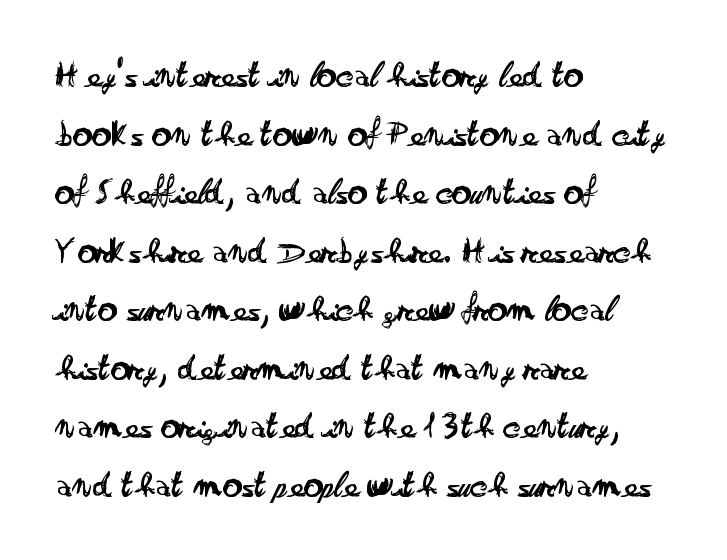
The image shows 38 px regular-weight, wide sans-serif type, upright; set left-aligned, normal line spacing (1.54x), normal letter spacing, not underlined; low stroke contrast and a small x-height.
